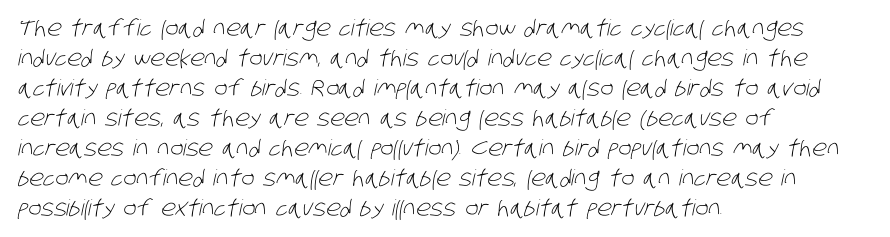
{"bold": "no", "underline": "no", "align": "left", "line_spacing": "normal", "line_spacing_ratio": 1.36, "letter_spacing": "normal", "letter_spacing_em": 0.0, "glyph_px": 22}
